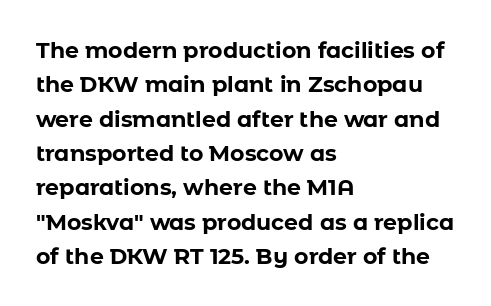
{"italic": "no", "bold": "yes", "underline": "no", "align": "left", "line_spacing": "normal", "line_spacing_ratio": 1.56, "letter_spacing": "normal", "letter_spacing_em": 0.0, "glyph_px": 22}
